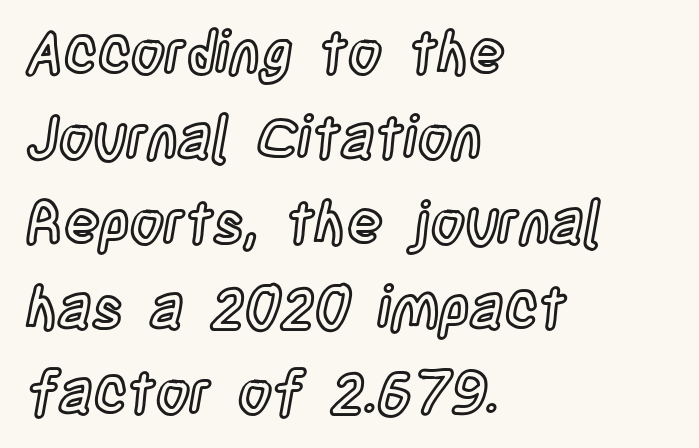
The image shows 59 px condensed type; set left-aligned, normal line spacing (1.44x), normal letter spacing, not underlined; a large x-height.
